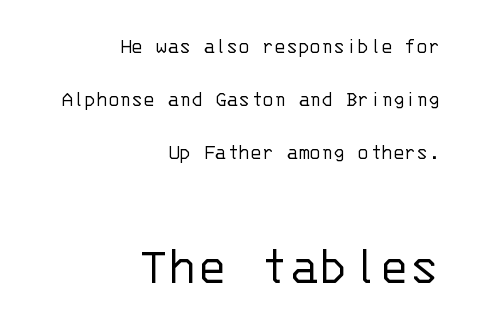
The image shows 56 px light sans-serif type, upright, monospaced; set right-aligned, loose line spacing (2.42x), normal letter spacing, not underlined; the second (bottom) block is 2.55x larger; low stroke contrast and a large x-height.
